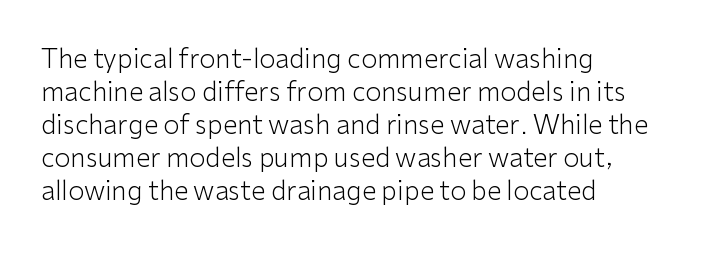
Q: Is the text bold? A: No.
Q: Is the text italic (slanted)? A: No, it is upright.
Q: Is the text underlined? A: No.
Q: How is the paragraph aligned? A: Left-aligned.
Q: Is the spacing between letters normal or unusually wide? A: Normal.
Q: Is the spacing between lines tight, normal or loose? A: Normal.
